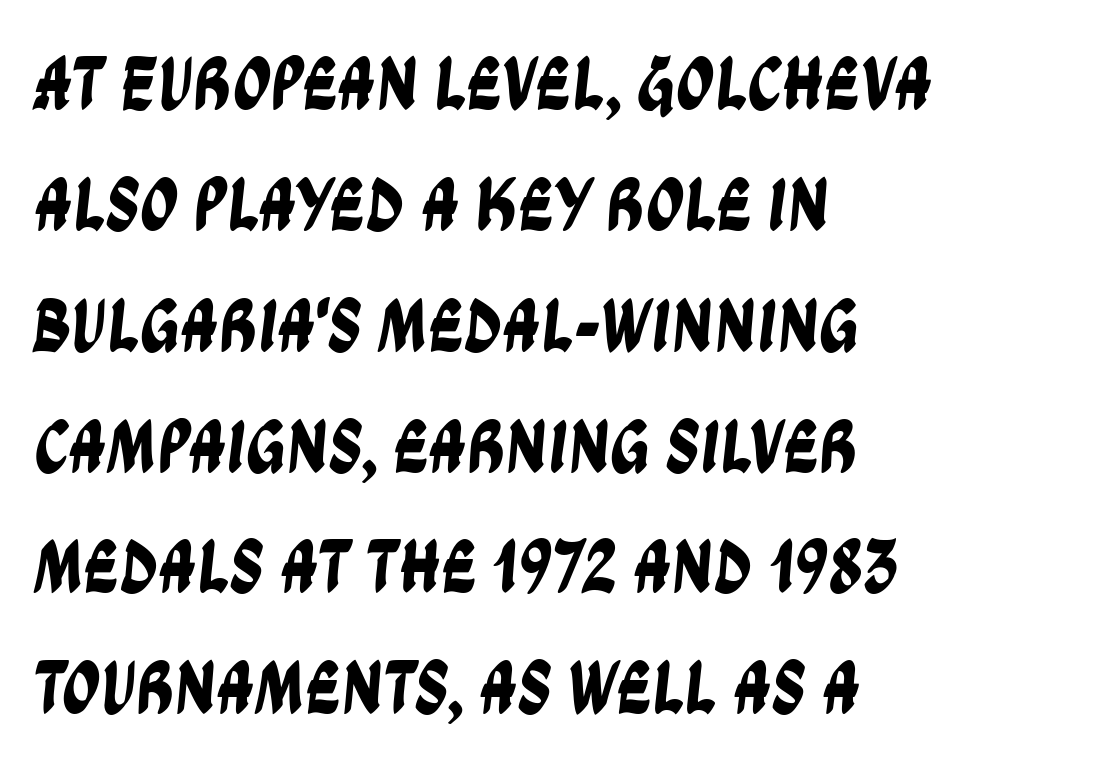
The image shows 76 px condensed sans-serif type; set left-aligned, normal line spacing (1.59x), normal letter spacing, not underlined; low stroke contrast and a large x-height.
